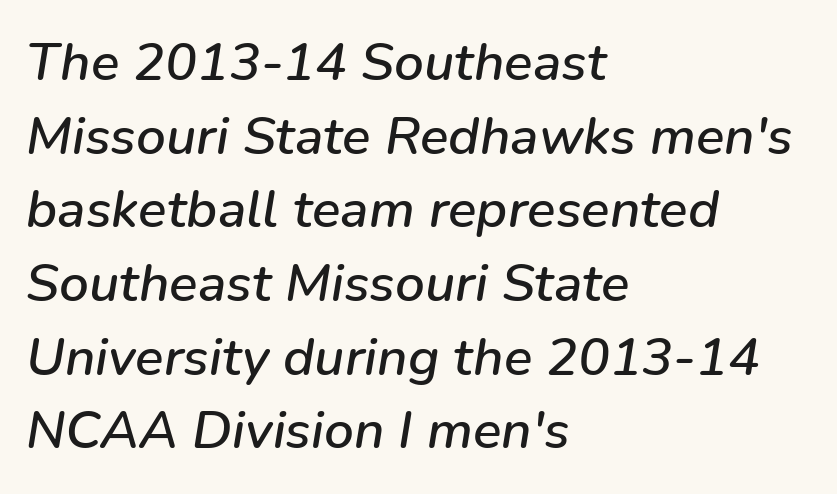
Q: Is the text italic (slanted)? A: Yes, it leans right by about 9 degrees.
Q: Is the text underlined? A: No.
Q: How is the paragraph aligned? A: Left-aligned.
Q: Is the spacing between letters normal or unusually wide? A: Normal.
Q: Is the spacing between lines tight, normal or loose? A: Normal.
Q: Width (condensed, normal, or wide)? A: Normal.
Q: Stroke contrast? A: Low.
Q: x-height? A: Medium.
Q: Monospaced? A: No.
